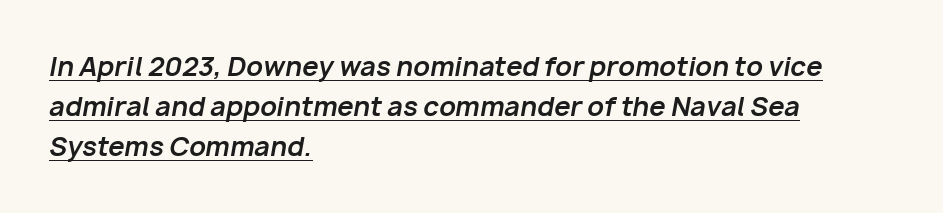
The image shows 26 px bold type, italic (leaning right); set left-aligned, normal line spacing (1.54x), normal letter spacing, underlined.
